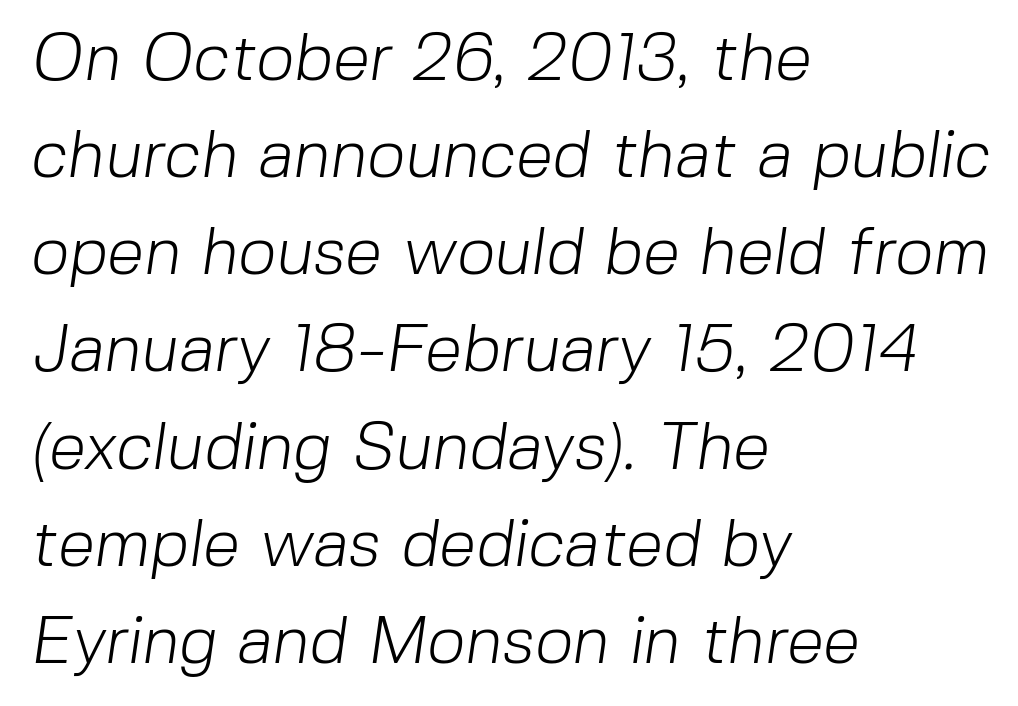
{"serif": "no", "bold": "no", "weight": "light", "width": "normal", "stroke_contrast": "low", "x_height": "medium", "monospaced": "no", "underline": "no", "align": "left", "line_spacing": "normal", "line_spacing_ratio": 1.45, "letter_spacing": "normal", "letter_spacing_em": 0.0, "glyph_px": 67}
